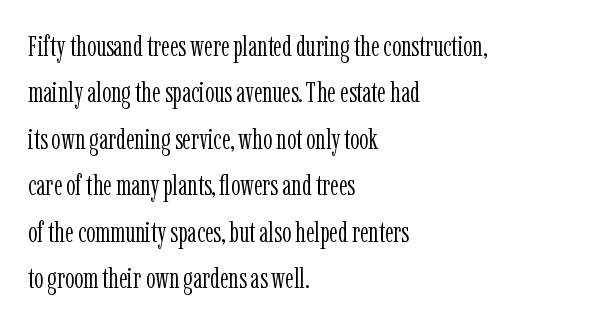
{"serif": "yes", "italic": "no", "bold": "no", "weight": "light", "width": "condensed", "stroke_contrast": "low", "x_height": "medium", "monospaced": "no", "underline": "no", "align": "left", "line_spacing": "normal", "line_spacing_ratio": 1.6, "letter_spacing": "normal", "letter_spacing_em": 0.0, "glyph_px": 29}
